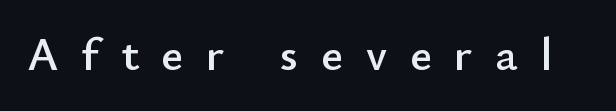
Letters rest on an invisible, unmarked baseline. The tracking jumps out immediately: characters are airy and widely separated. The rendering uses natural spacing where letterforms have individual widths. Are there feet on the stems? There aren't — it's a sans.
